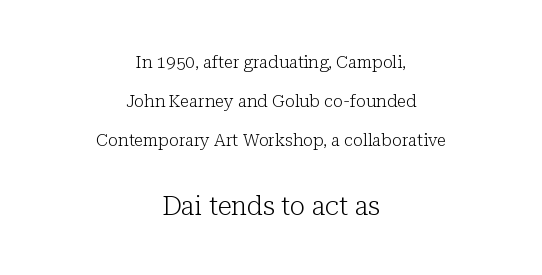
{"italic": "no", "bold": "no", "underline": "no", "align": "center", "line_spacing": "loose", "line_spacing_ratio": 2.3, "letter_spacing": "normal", "letter_spacing_em": 0.0, "larger_block": "second", "size_ratio": 1.53, "glyph_px": 26}
